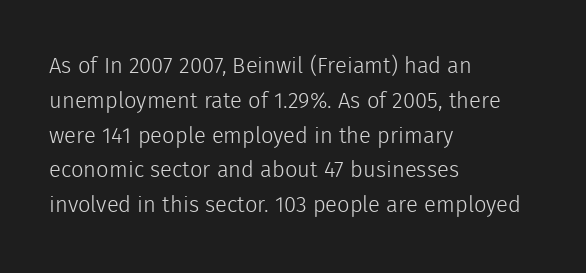
All the whitespace from short lines collects on the right. No extra tracking has been applied to these lines. Characters remain perfectly vertical along every line. The space beneath each line is pristine and unruled. Vertical stems look standard width or narrower in stroke.
